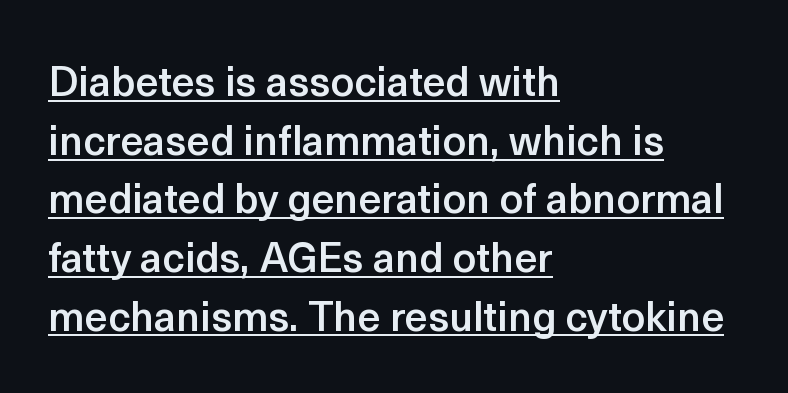
{"serif": "no", "italic": "no", "bold": "semi", "weight": "semibold", "width": "normal", "x_height": "medium", "monospaced": "no", "underline": "yes", "align": "left", "line_spacing": "normal", "line_spacing_ratio": 1.43, "letter_spacing": "normal", "letter_spacing_em": 0.0, "glyph_px": 41}
